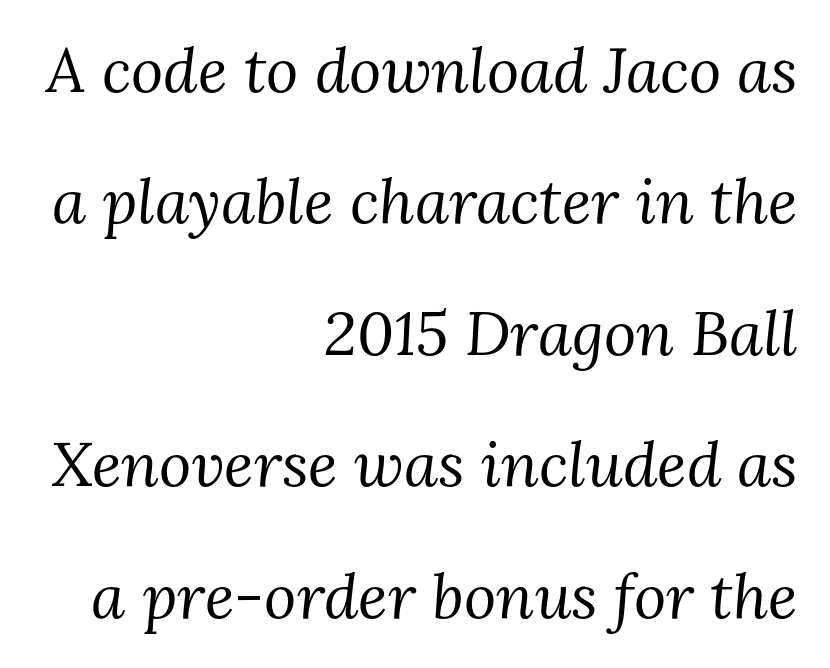
{"serif": "yes", "italic": "yes", "lean": "right", "slant_degrees": 3, "bold": "no", "weight": "regular", "width": "normal", "stroke_contrast": "medium", "x_height": "medium", "monospaced": "no", "underline": "no", "align": "right", "line_spacing": "loose", "line_spacing_ratio": 2.12, "letter_spacing": "normal", "letter_spacing_em": 0.0, "glyph_px": 62}
